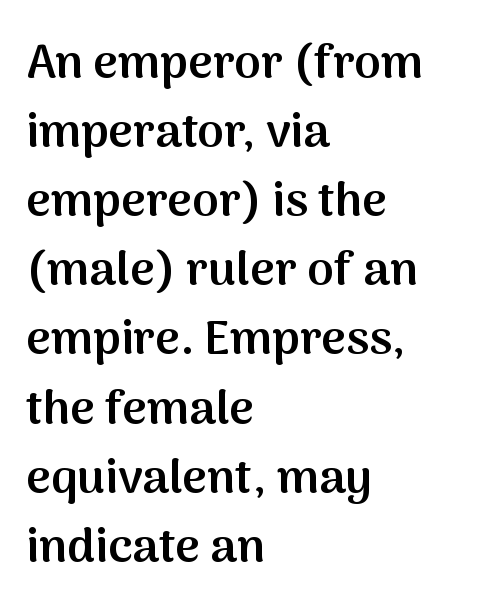
The baseline area is clear. The characters look somewhat weighty, a semibold short of true bold. The passage shown is typeset with a sans-serif family. The typography opts for an upright posture over an oblique one. Does the leading feel generous? No, just average.
